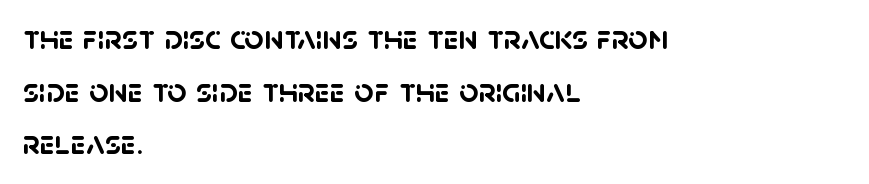
{"serif": "no", "bold": "yes", "weight": "semibold", "width": "normal", "stroke_contrast": "low", "x_height": "large", "monospaced": "no", "underline": "no", "align": "left", "line_spacing": "normal", "line_spacing_ratio": 1.55, "letter_spacing": "normal", "letter_spacing_em": 0.0, "glyph_px": 34}
